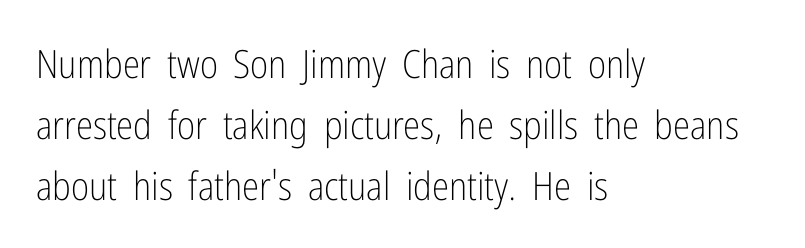
The image shows 39 px light, condensed sans-serif type, upright; set left-aligned, normal line spacing (1.56x), normal letter spacing, not underlined; low stroke contrast and a medium x-height.
